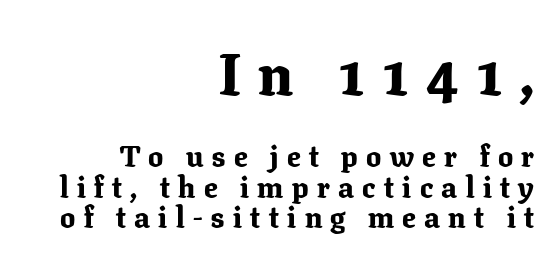
Q: Is the text bold? A: Yes.
Q: Is the text italic (slanted)? A: No, it is upright.
Q: Is the typeface a serif or a sans-serif typeface? A: Serif.
Q: Is the text underlined? A: No.
Q: How is the paragraph aligned? A: Right-aligned.
Q: Is the spacing between letters normal or unusually wide? A: Unusually wide.
Q: Is the spacing between lines tight, normal or loose? A: Tight.
Q: Which block of text is set in a larger size, the first (top) or the second (bottom)? A: The first (top) one.
Q: Width (condensed, normal, or wide)? A: Normal.
Q: Stroke contrast? A: Low.
Q: x-height? A: Medium.
Q: Monospaced? A: No.
